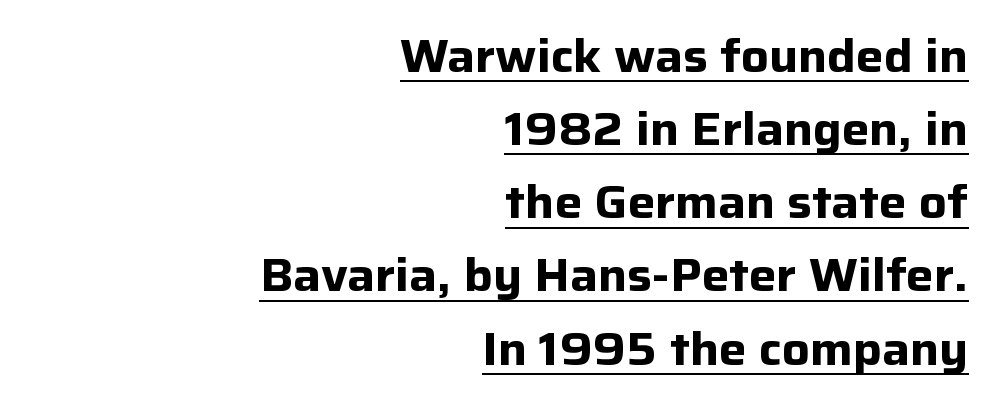
Q: Is the text bold? A: Yes.
Q: Is the text italic (slanted)? A: No, it is upright.
Q: Is the typeface a serif or a sans-serif typeface? A: Sans-serif.
Q: Is the text underlined? A: Yes.
Q: How is the paragraph aligned? A: Right-aligned.
Q: Is the spacing between letters normal or unusually wide? A: Normal.
Q: Is the spacing between lines tight, normal or loose? A: Normal.
Q: Width (condensed, normal, or wide)? A: Normal.
Q: Stroke contrast? A: Low.
Q: x-height? A: Medium.
Q: Monospaced? A: No.
